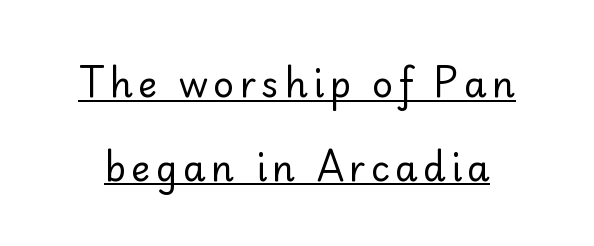
{"serif": "no", "italic": "no", "bold": "no", "weight": "regular", "width": "normal", "stroke_contrast": "low", "x_height": "small", "monospaced": "no", "underline": "yes", "line_spacing": "loose", "line_spacing_ratio": 2.32, "glyph_px": 36}
